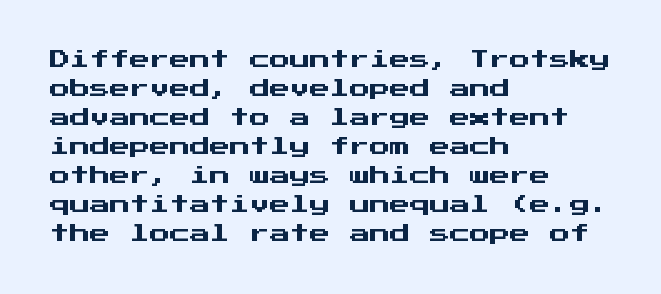
The image shows 20 px text type, upright; set left-aligned, normal line spacing (1.45x), normal letter spacing, not underlined.
